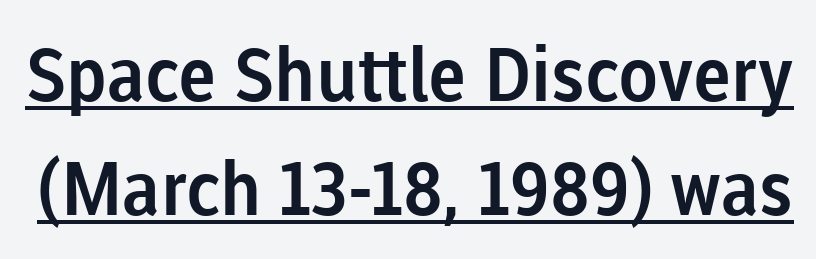
Designer's note — italics off, roman on. Tracking here is standard; glyphs follow each other at the usual distance. Typographically, this falls in the sans-serif category. The rendered words wear a rule along their underside. Here the designer chose a conventional face with non-uniform glyph widths.
